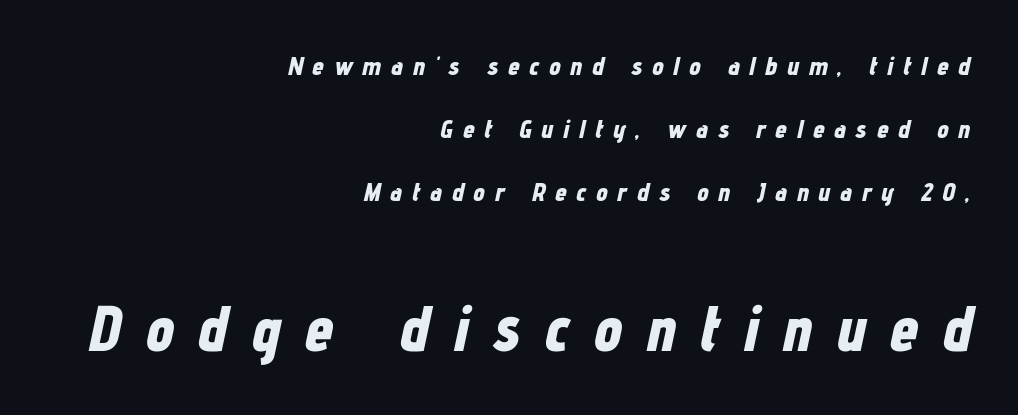
The image shows 64 px bold, condensed type, italic (leaning right); set right-aligned, loose line spacing (2.42x), unusually wide letter spacing (+0.38 em), not underlined; the second (bottom) block is 2.46x larger; low stroke contrast and a medium x-height.
